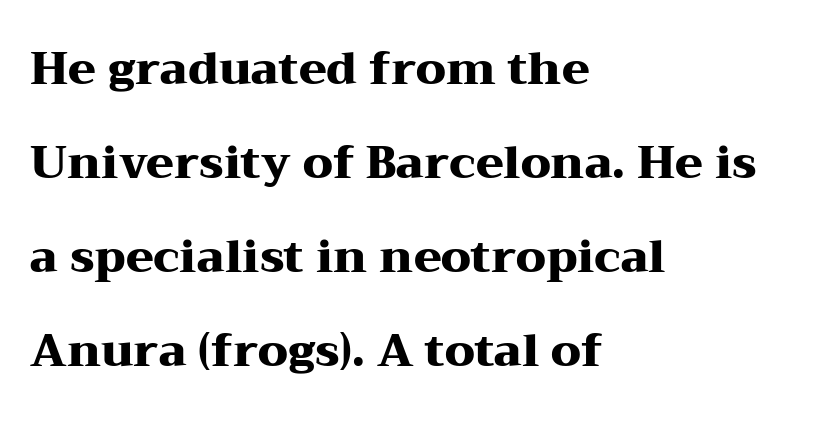
The image shows 45 px heavy, wide serif type, upright; set left-aligned, loose line spacing (2.09x), normal letter spacing, not underlined; medium stroke contrast and a medium x-height.
